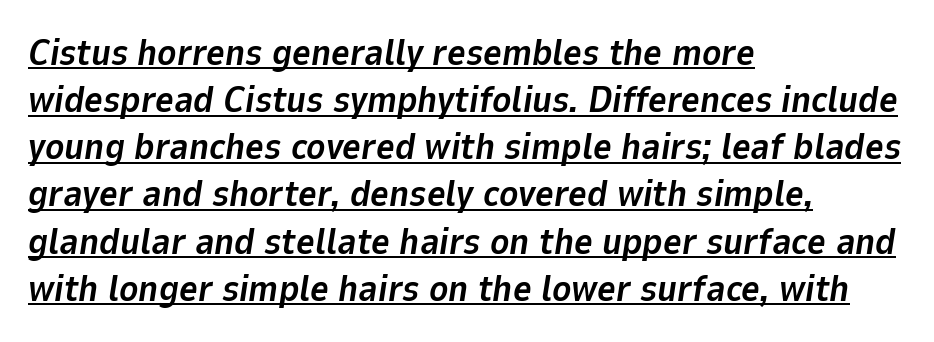
Q: Is the text bold? A: Yes.
Q: Is the text italic (slanted)? A: Yes, it leans right by about 9 degrees.
Q: Is the text underlined? A: Yes.
Q: How is the paragraph aligned? A: Left-aligned.
Q: Is the spacing between letters normal or unusually wide? A: Normal.
Q: Is the spacing between lines tight, normal or loose? A: Normal.
Q: Width (condensed, normal, or wide)? A: Normal.
Q: Stroke contrast? A: Low.
Q: x-height? A: Medium.
Q: Monospaced? A: No.
